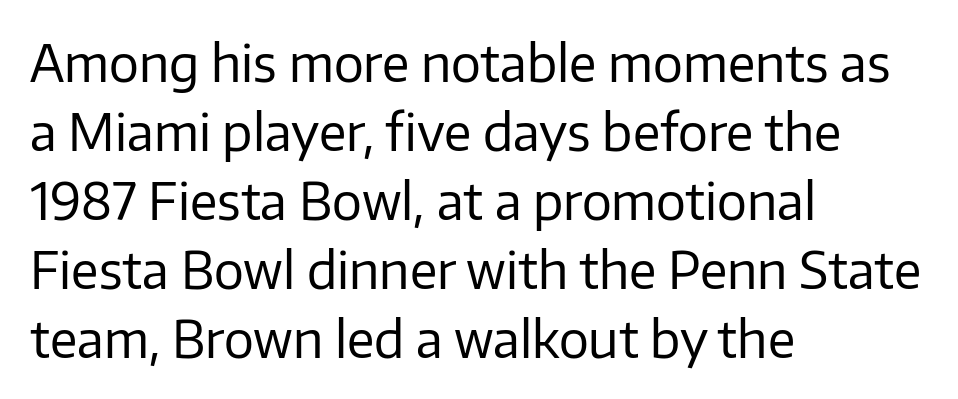
Q: Is the text bold? A: No.
Q: Is the text italic (slanted)? A: No, it is upright.
Q: Is the typeface a serif or a sans-serif typeface? A: Sans-serif.
Q: Is the text underlined? A: No.
Q: How is the paragraph aligned? A: Left-aligned.
Q: Is the spacing between letters normal or unusually wide? A: Normal.
Q: Is the spacing between lines tight, normal or loose? A: Normal.
Q: Width (condensed, normal, or wide)? A: Normal.
Q: Stroke contrast? A: Low.
Q: x-height? A: Medium.
Q: Monospaced? A: No.
